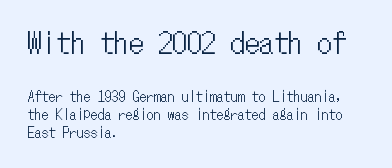
Q: Is the text italic (slanted)? A: No, it is upright.
Q: Is the text underlined? A: No.
Q: How is the paragraph aligned? A: Left-aligned.
Q: Is the spacing between letters normal or unusually wide? A: Normal.
Q: Is the spacing between lines tight, normal or loose? A: Normal.
Q: Which block of text is set in a larger size, the first (top) or the second (bottom)? A: The first (top) one.
Q: Width (condensed, normal, or wide)? A: Condensed.
Q: Stroke contrast? A: Low.
Q: x-height? A: Medium.
Q: Monospaced? A: Yes.
